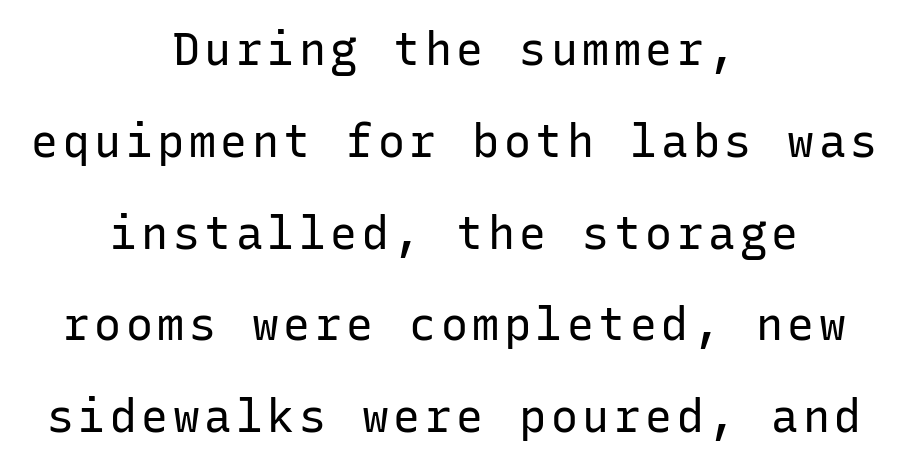
The image shows 45 px regular-weight sans-serif type, upright, monospaced; set centered, loose line spacing (2.04x), not underlined; low stroke contrast and a medium x-height.
